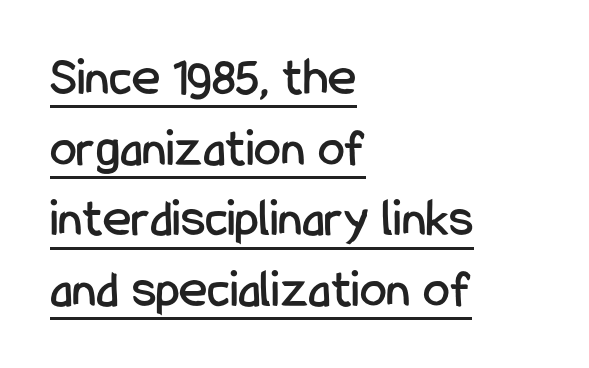
{"serif": "no", "italic": "no", "width": "condensed", "stroke_contrast": "low", "x_height": "medium", "monospaced": "no", "underline": "yes", "align": "left", "line_spacing": "normal", "line_spacing_ratio": 1.31, "letter_spacing": "normal", "letter_spacing_em": 0.0, "glyph_px": 54}
